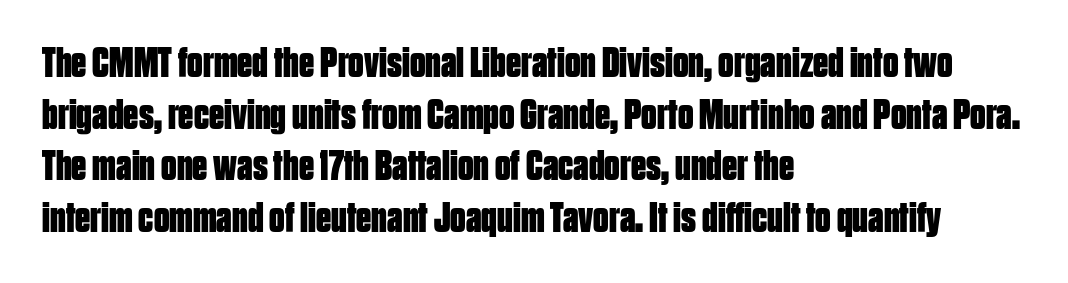
The image shows 43 px bold, condensed sans-serif type, upright; set left-aligned, line spacing 1.2x, normal letter spacing, not underlined; low stroke contrast and a large x-height.
